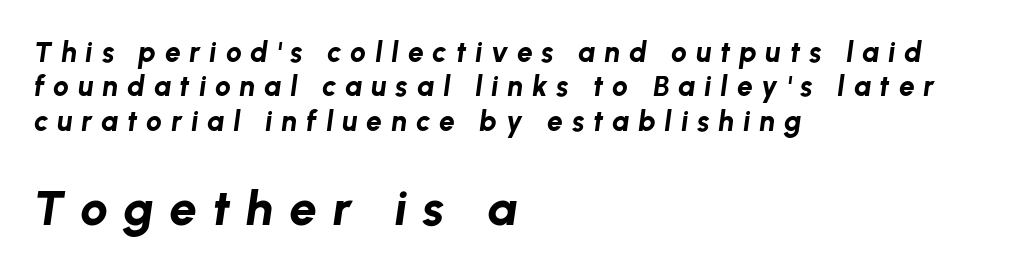
Strokes here are thick enough to call this a true bold. Observe the wide spacing: letters keep a clear distance from each other. Yep, that's italic — everything's leaning. The space beneath each line is pristine and unruled.
